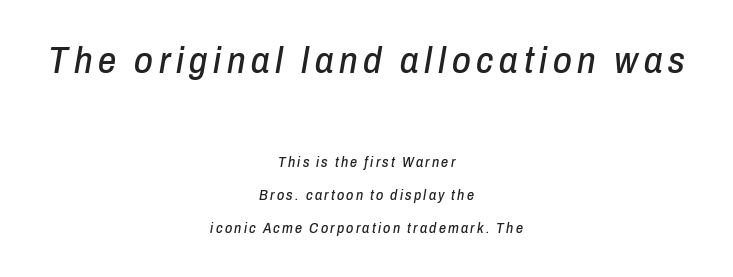
Character widths vary here, with narrow letters taking less room than wide ones. Typesetter's note — upper block bumped up in size, lower block left smaller. Teacher's note: observe the equal gaps on both sides — that is centered alignment. Italic: yes, the glyphs are oblique. Notice the wide empty band between every row — that's loose leading. Nobody drew a line under any word here.
